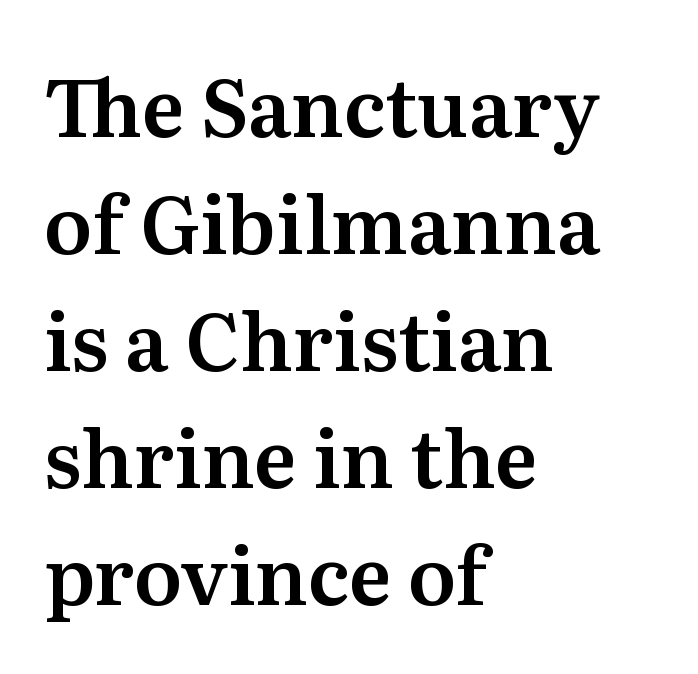
The image shows 79 px serif type, upright; set left-aligned, normal line spacing (1.48x), normal letter spacing, not underlined; medium stroke contrast and a medium x-height.
